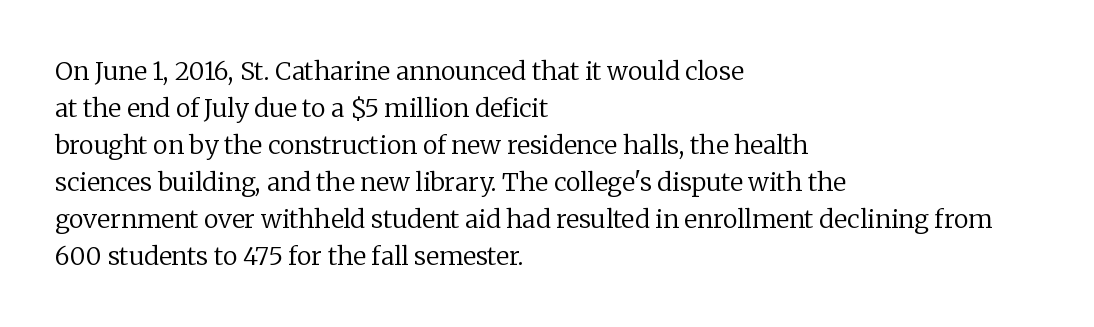
Q: Is the text bold? A: No.
Q: Is the text italic (slanted)? A: No, it is upright.
Q: Is the text underlined? A: No.
Q: How is the paragraph aligned? A: Left-aligned.
Q: Is the spacing between letters normal or unusually wide? A: Normal.
Q: Is the spacing between lines tight, normal or loose? A: Normal.
